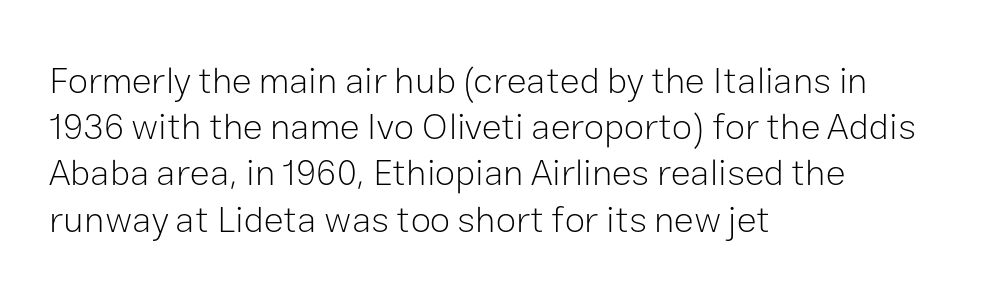
Q: Is the text bold? A: No.
Q: Is the text italic (slanted)? A: No, it is upright.
Q: Is the typeface a serif or a sans-serif typeface? A: Sans-serif.
Q: Is the text underlined? A: No.
Q: How is the paragraph aligned? A: Left-aligned.
Q: Is the spacing between letters normal or unusually wide? A: Normal.
Q: Is the spacing between lines tight, normal or loose? A: Normal.
Q: Width (condensed, normal, or wide)? A: Normal.
Q: Stroke contrast? A: Low.
Q: x-height? A: Medium.
Q: Monospaced? A: No.
